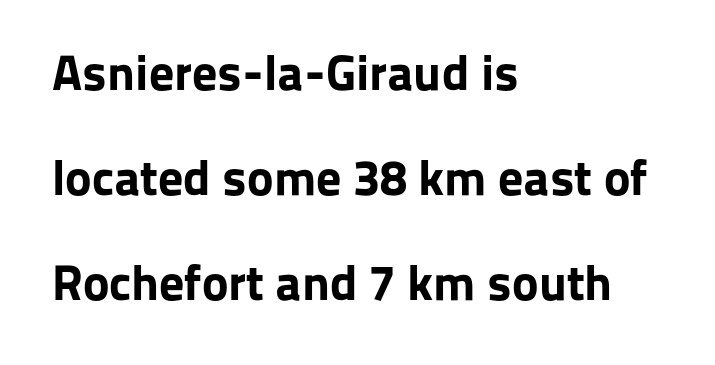
{"serif": "no", "italic": "no", "bold": "yes", "weight": "bold", "width": "normal", "stroke_contrast": "low", "x_height": "medium", "monospaced": "no", "underline": "no", "align": "left", "line_spacing": "loose", "line_spacing_ratio": 2.1, "letter_spacing": "normal", "letter_spacing_em": 0.0, "glyph_px": 50}
